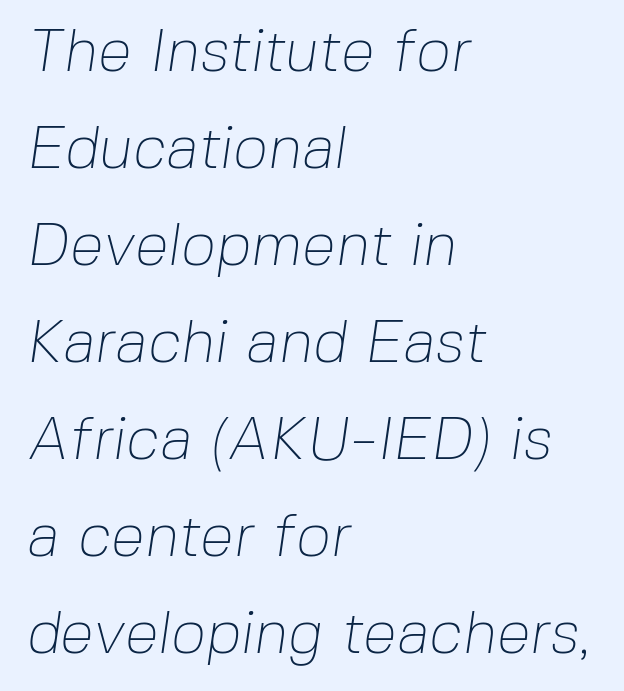
Q: Is the text bold? A: No.
Q: Is the typeface a serif or a sans-serif typeface? A: Sans-serif.
Q: Is the text underlined? A: No.
Q: How is the paragraph aligned? A: Left-aligned.
Q: Is the spacing between letters normal or unusually wide? A: Normal.
Q: Is the spacing between lines tight, normal or loose? A: Normal.
Q: Width (condensed, normal, or wide)? A: Normal.
Q: Stroke contrast? A: Low.
Q: x-height? A: Medium.
Q: Monospaced? A: No.
